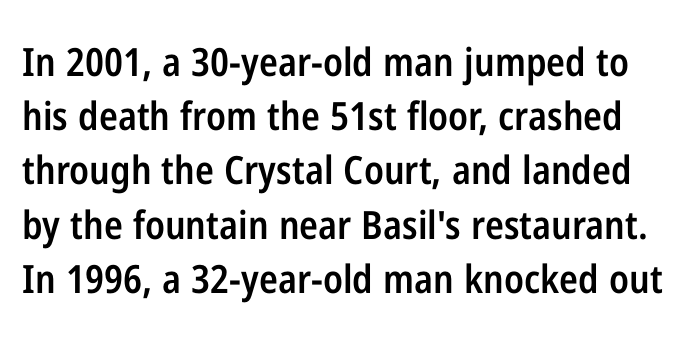
The image shows 39 px semibold, condensed sans-serif type, upright; set normal line spacing (1.39x), normal letter spacing, not underlined; low stroke contrast and a medium x-height.
